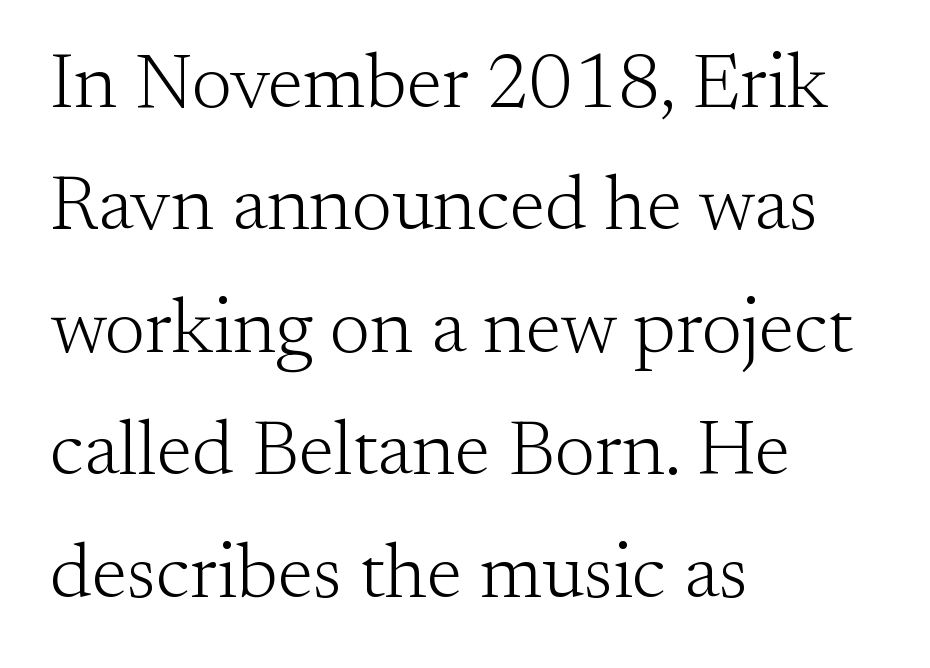
{"serif": "yes", "italic": "no", "bold": "no", "weight": "light", "width": "normal", "stroke_contrast": "medium", "x_height": "small", "monospaced": "no", "underline": "no", "align": "left", "line_spacing": "normal", "line_spacing_ratio": 1.59, "letter_spacing": "normal", "letter_spacing_em": 0.0, "glyph_px": 77}
